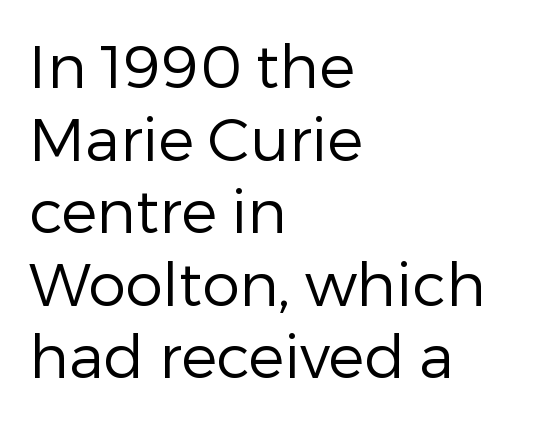
{"serif": "no", "italic": "no", "bold": "no", "weight": "regular", "width": "normal", "stroke_contrast": "low", "x_height": "medium", "monospaced": "no", "underline": "no", "align": "left", "line_spacing_ratio": 1.21, "letter_spacing": "normal", "letter_spacing_em": 0.0, "glyph_px": 60}
